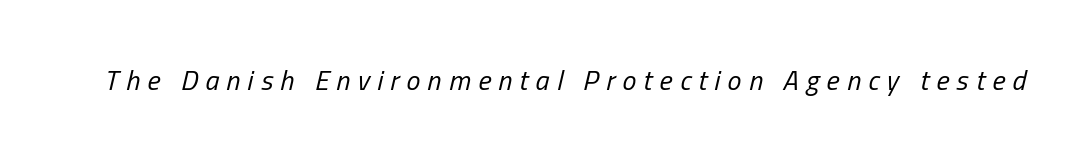
{"italic": "yes", "lean": "right", "slant_degrees": 13, "bold": "no", "weight": "regular", "width": "condensed", "stroke_contrast": "low", "x_height": "medium", "monospaced": "no", "underline": "no", "letter_spacing": "wide", "letter_spacing_em": 0.26, "glyph_px": 28}
